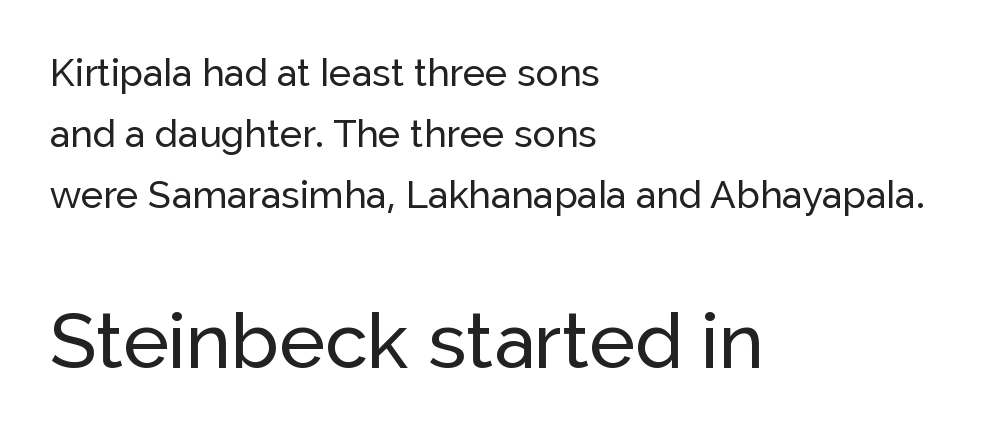
Rows of type keep a routine distance in the vertical direction. Think of a printed novel: that variable character pitch is what you see here. Does the lettering tilt? It doesn't — this is upright. Does extra space separate the letters? No, they use regular spacing. These lines stack with their left ends in a neat column.
